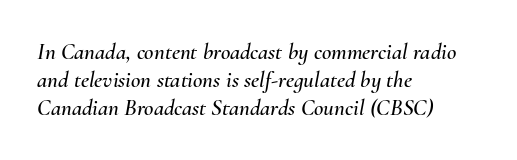
The image shows 23 px text type, italic (leaning right); set left-aligned, line spacing 1.22x, normal letter spacing, not underlined.
